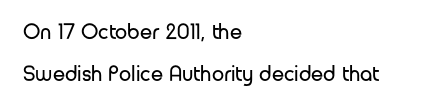
The image shows 22 px text type, upright; set left-aligned, loose line spacing (1.93x), normal letter spacing, not underlined.
